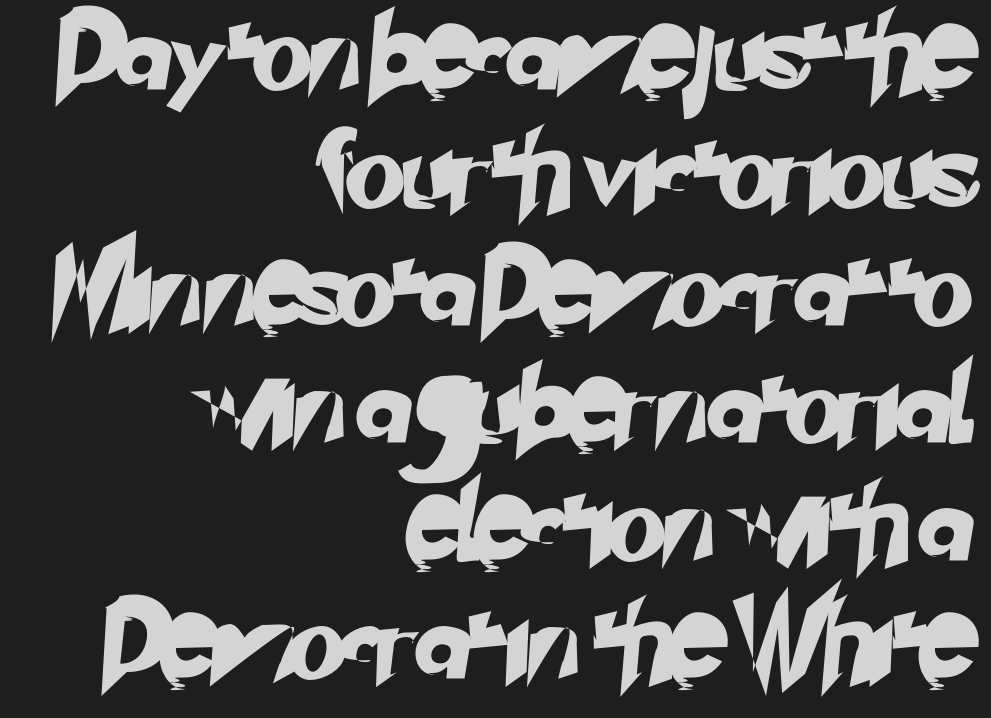
{"serif": "no", "width": "normal", "stroke_contrast": "low", "x_height": "small", "monospaced": "no", "underline": "no", "align": "right", "line_spacing": "normal", "line_spacing_ratio": 1.53, "letter_spacing": "normal", "letter_spacing_em": 0.0, "glyph_px": 77}
